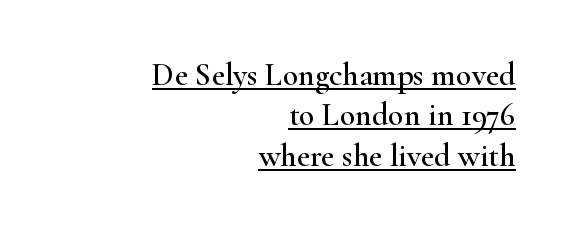
Q: Is the text italic (slanted)? A: No, it is upright.
Q: Is the typeface a serif or a sans-serif typeface? A: Serif.
Q: Is the text underlined? A: Yes.
Q: How is the paragraph aligned? A: Right-aligned.
Q: Is the spacing between letters normal or unusually wide? A: Normal.
Q: Is the spacing between lines tight, normal or loose? A: Normal.
Q: Width (condensed, normal, or wide)? A: Wide.
Q: Stroke contrast? A: High.
Q: x-height? A: Small.
Q: Monospaced? A: No.
